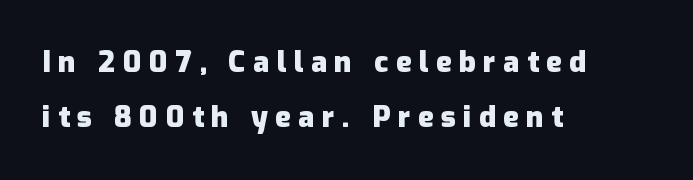
The passage shown has open, widely tracked lettering throughout. The words here are not underlined. Leading is clearly above the norm, producing a sparse column. The typography opts for an upright posture over an oblique one.
